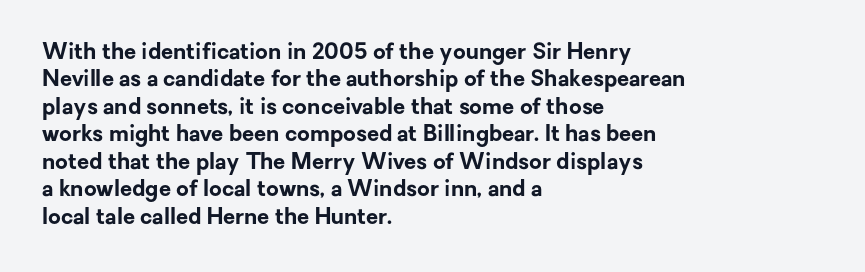
Q: Is the text bold? A: Yes.
Q: Is the text italic (slanted)? A: No, it is upright.
Q: Is the text underlined? A: No.
Q: How is the paragraph aligned? A: Left-aligned.
Q: Is the spacing between letters normal or unusually wide? A: Normal.
Q: Is the spacing between lines tight, normal or loose? A: Normal.
